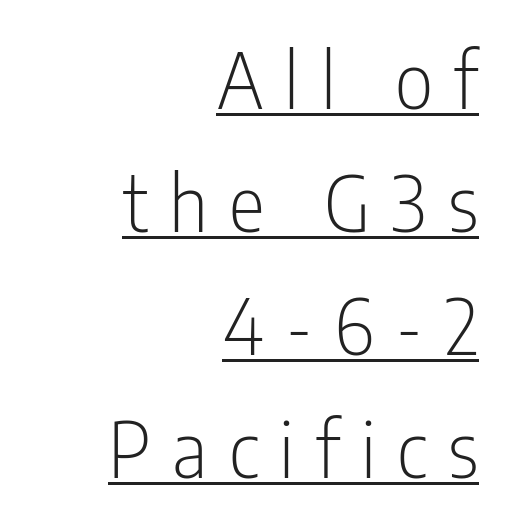
If you measured baseline to baseline, you'd find a middling distance. This rendering employs a face without finishing strokes, i.e., a sans-serif. Bold? No — there's no thickening of the strokes. Beneath each row of characters lies a ruled line. Teacher's note: observe the even right margin — that is flush-right alignment. The font's upright variant was chosen for this text.
